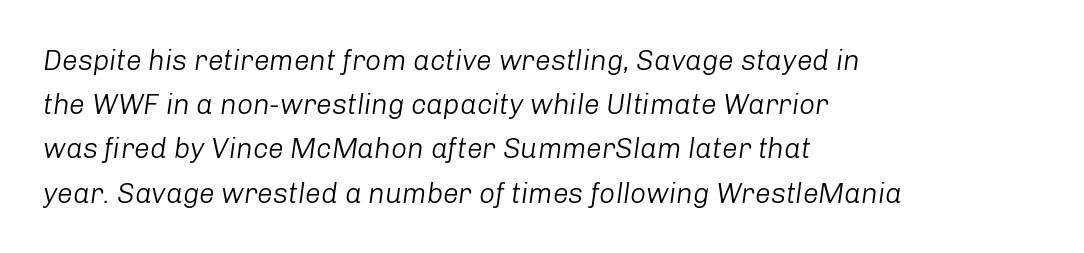
The image shows 28 px light type, italic (leaning right); set left-aligned, normal line spacing (1.58x), normal letter spacing, not underlined; low stroke contrast and a medium x-height.
